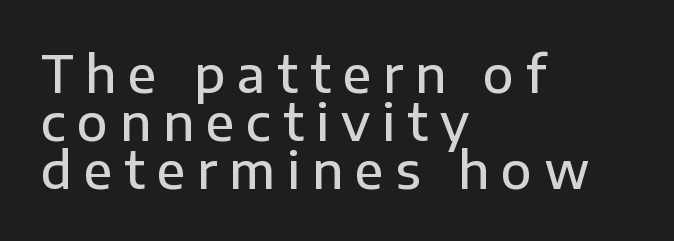
Heft: intermediate — a semibold. Closely set lines give the paragraph a compact silhouette. The passage shown is typed in a proportional face where columns would drift. Every character sits straight up, as roman type does. Regarding serifs, this sample does without them. Layout note: lines flush left.
